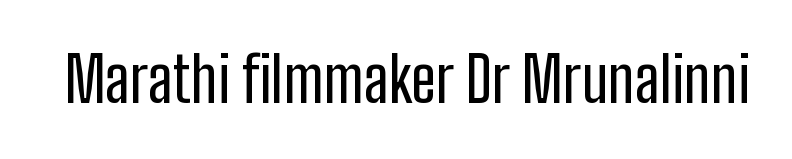
Q: Is the text italic (slanted)? A: No, it is upright.
Q: Is the typeface a serif or a sans-serif typeface? A: Sans-serif.
Q: Is the text underlined? A: No.
Q: Is the spacing between letters normal or unusually wide? A: Normal.
Q: Width (condensed, normal, or wide)? A: Condensed.
Q: Stroke contrast? A: Low.
Q: x-height? A: Medium.
Q: Monospaced? A: No.
